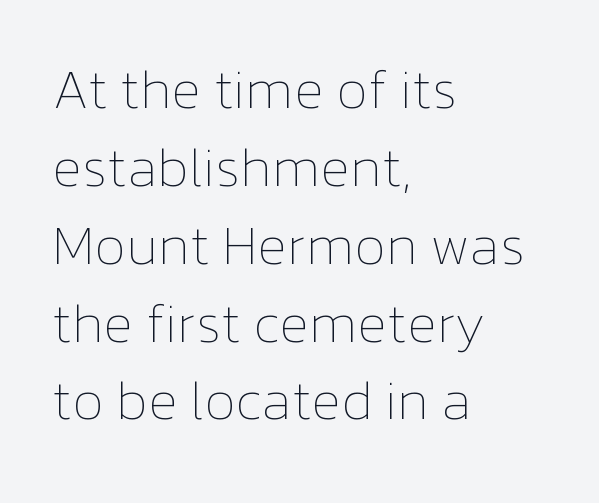
The image shows 56 px thin type, upright; set left-aligned, normal line spacing (1.39x), normal letter spacing, not underlined; low stroke contrast and a medium x-height.
